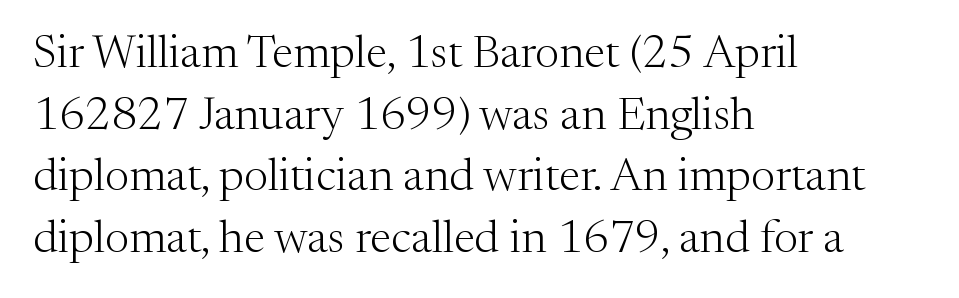
The image shows 46 px light serif type, upright; set left-aligned, normal line spacing (1.34x), normal letter spacing, not underlined; medium stroke contrast and a medium x-height.
